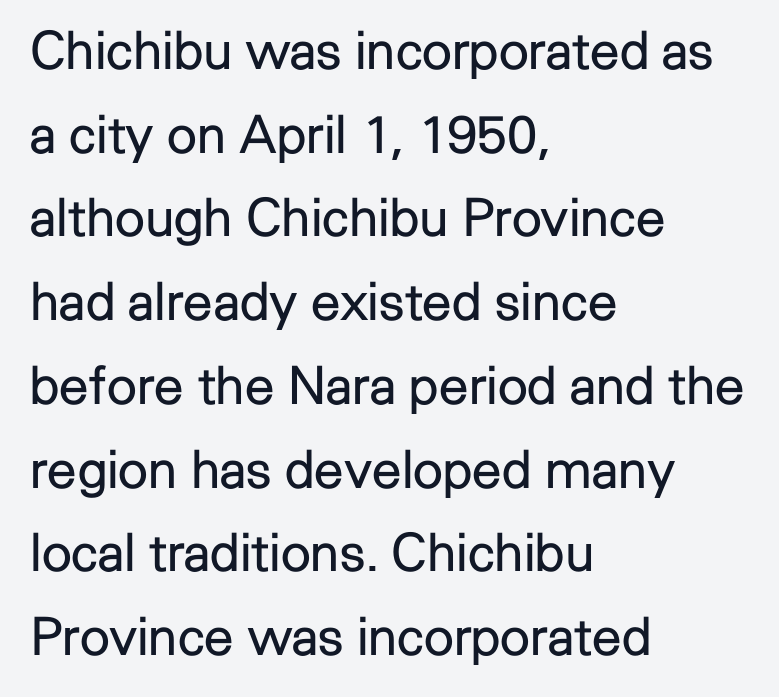
{"serif": "no", "italic": "no", "bold": "no", "weight": "regular", "width": "normal", "stroke_contrast": "low", "x_height": "medium", "monospaced": "no", "underline": "no", "align": "left", "line_spacing": "normal", "line_spacing_ratio": 1.58, "letter_spacing": "normal", "letter_spacing_em": 0.0, "glyph_px": 53}
